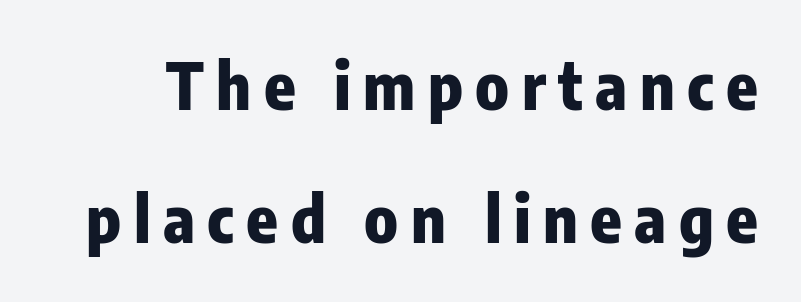
The image shows 65 px heavy, condensed sans-serif type, upright; set loose line spacing (2.05x), not underlined; low stroke contrast and a medium x-height.
